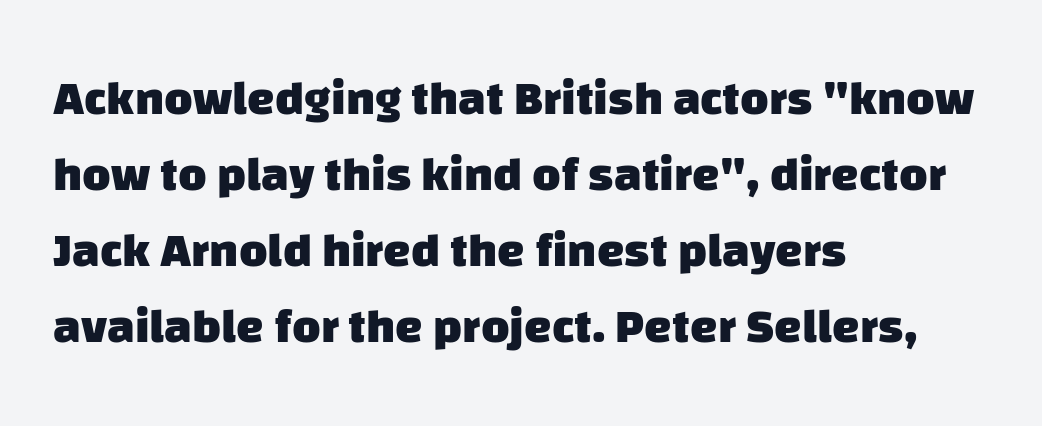
{"serif": "no", "bold": "yes", "weight": "heavy", "width": "normal", "stroke_contrast": "low", "x_height": "large", "monospaced": "no", "underline": "no", "align": "left", "line_spacing": "normal", "line_spacing_ratio": 1.55, "letter_spacing": "normal", "letter_spacing_em": 0.0, "glyph_px": 49}
